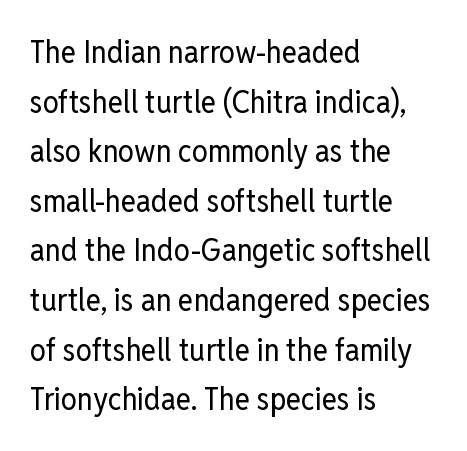
The image shows 32 px regular-weight, condensed sans-serif type, upright; set left-aligned, normal line spacing (1.55x), normal letter spacing, not underlined; low stroke contrast and a medium x-height.
